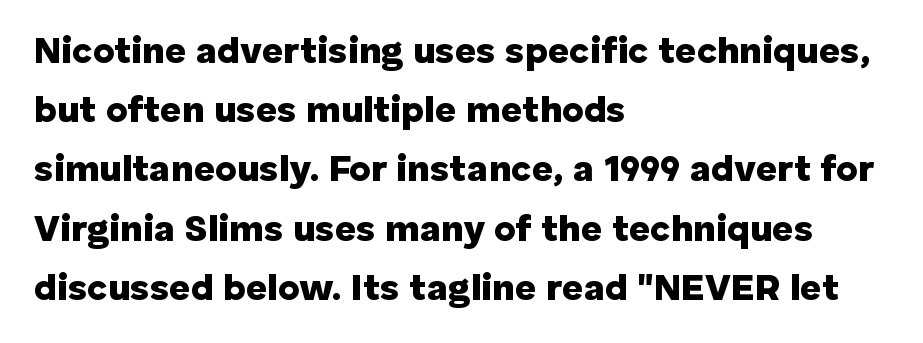
The image shows 37 px heavy sans-serif type, upright; set left-aligned, normal line spacing (1.6x), normal letter spacing, not underlined; low stroke contrast and a medium x-height.
